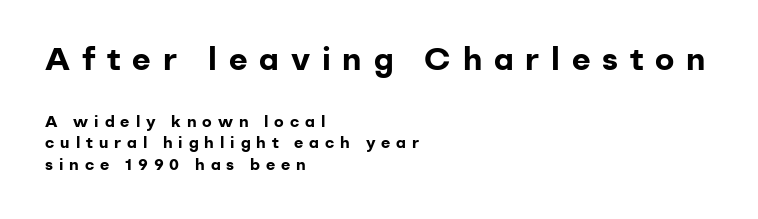
Q: Is the text bold? A: Yes.
Q: Is the text italic (slanted)? A: No, it is upright.
Q: Is the typeface a serif or a sans-serif typeface? A: Sans-serif.
Q: Is the text underlined? A: No.
Q: How is the paragraph aligned? A: Left-aligned.
Q: Is the spacing between letters normal or unusually wide? A: Unusually wide.
Q: Is the spacing between lines tight, normal or loose? A: Normal.
Q: Which block of text is set in a larger size, the first (top) or the second (bottom)? A: The first (top) one.
Q: Width (condensed, normal, or wide)? A: Normal.
Q: Stroke contrast? A: Low.
Q: x-height? A: Medium.
Q: Monospaced? A: No.
